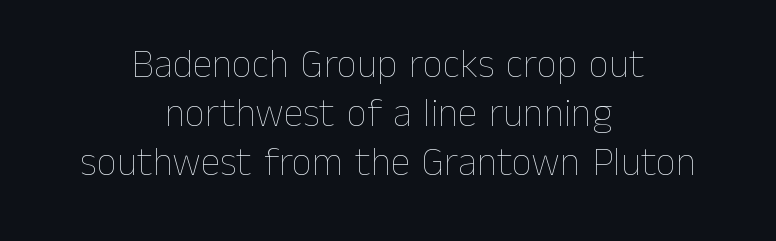
Q: Is the text bold? A: No.
Q: Is the text italic (slanted)? A: No, it is upright.
Q: Is the text underlined? A: No.
Q: How is the paragraph aligned? A: Centered.
Q: Is the spacing between letters normal or unusually wide? A: Normal.
Q: Width (condensed, normal, or wide)? A: Normal.
Q: Stroke contrast? A: Low.
Q: x-height? A: Medium.
Q: Monospaced? A: No.
